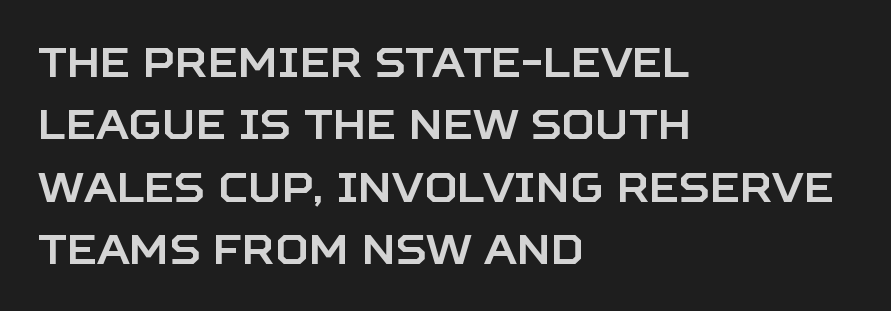
The image shows 41 px sans-serif type, upright; set left-aligned, normal line spacing (1.52x), normal letter spacing, not underlined; low stroke contrast and a large x-height.
